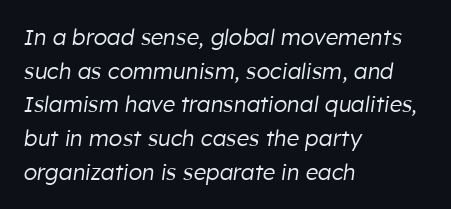
{"italic": "yes", "lean": "right", "slant_degrees": 8, "bold": "no", "underline": "no", "align": "left", "line_spacing": "normal", "line_spacing_ratio": 1.53, "letter_spacing": "normal", "letter_spacing_em": 0.0, "glyph_px": 22}
